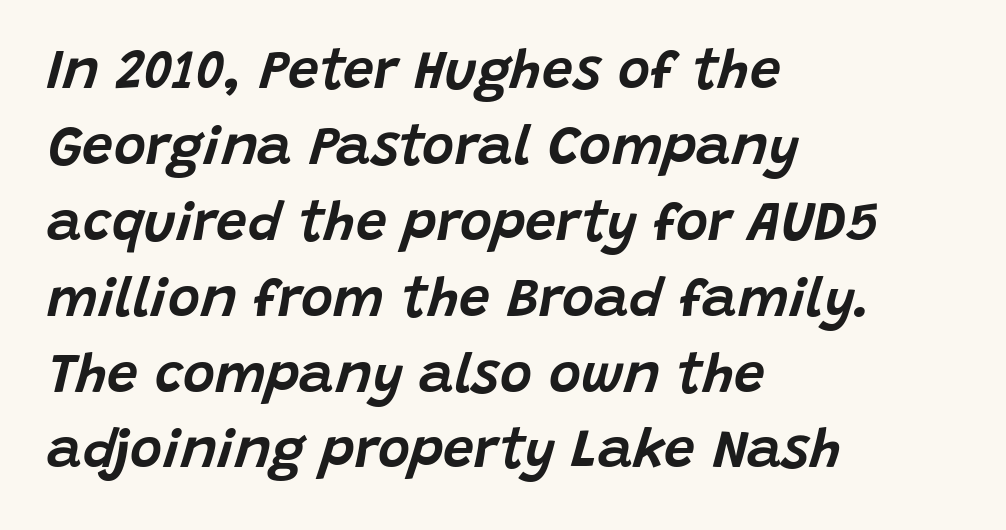
Q: Is the text italic (slanted)? A: Yes, it leans right by about 15 degrees.
Q: Is the text underlined? A: No.
Q: How is the paragraph aligned? A: Left-aligned.
Q: Is the spacing between letters normal or unusually wide? A: Normal.
Q: Is the spacing between lines tight, normal or loose? A: Normal.
Q: Width (condensed, normal, or wide)? A: Normal.
Q: Stroke contrast? A: Low.
Q: x-height? A: Large.
Q: Monospaced? A: No.
